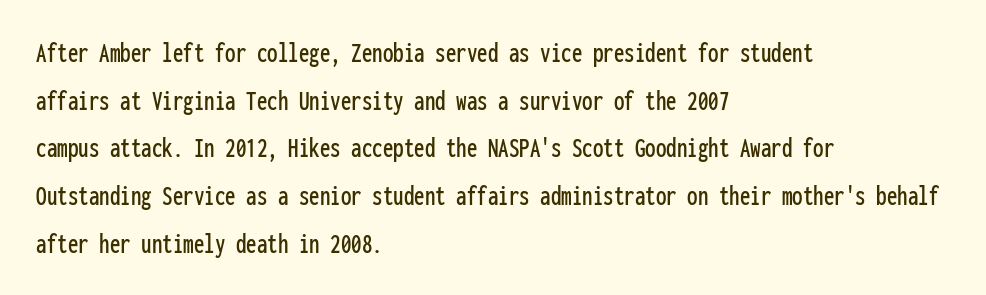
The space beneath each line is pristine and unruled. Short and long lines alike share a common starting point at left. If you measured baseline to baseline, you'd find a middling distance. Note: no serifs on the glyphs.
